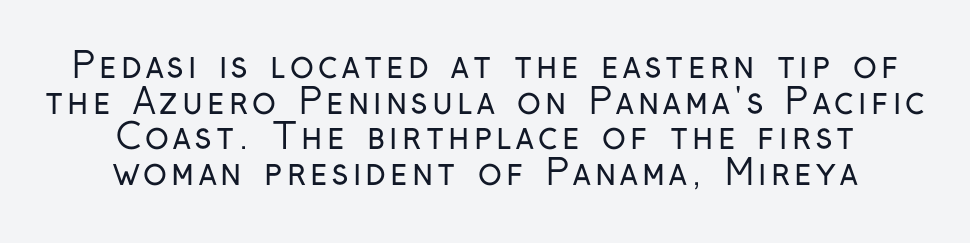
{"serif": "no", "italic": "no", "bold": "no", "weight": "regular", "width": "condensed", "stroke_contrast": "low", "x_height": "medium", "monospaced": "no", "underline": "no", "align": "center", "line_spacing": "tight", "line_spacing_ratio": 1.02, "glyph_px": 35}
